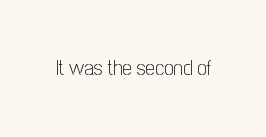
The passage shown is not underscored anywhere. The font's upright variant was chosen for this text. Stems here are at most as thick as an everyday book face. Observe the ordinary spacing: letters are neighbours, not strangers.
